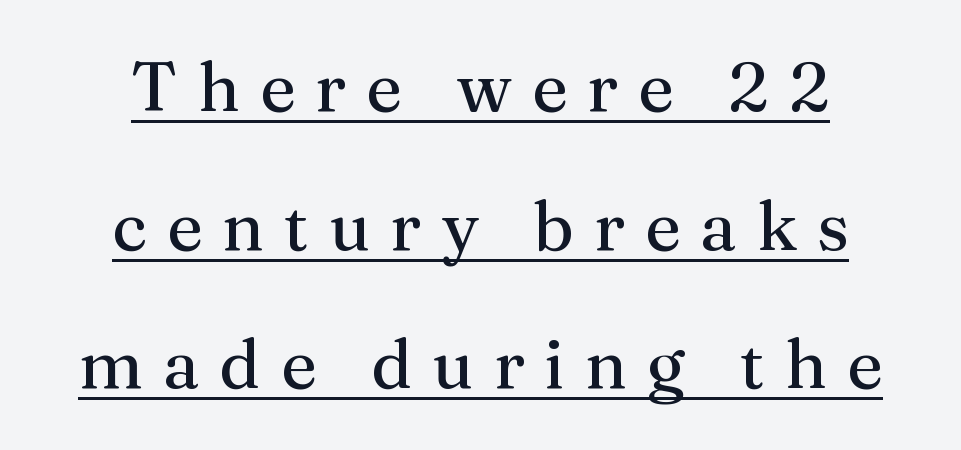
{"serif": "yes", "italic": "no", "bold": "no", "weight": "regular", "width": "normal", "stroke_contrast": "medium", "x_height": "medium", "monospaced": "no", "underline": "yes", "align": "center", "line_spacing": "loose", "line_spacing_ratio": 2.01, "letter_spacing": "wide", "letter_spacing_em": 0.29, "glyph_px": 69}
